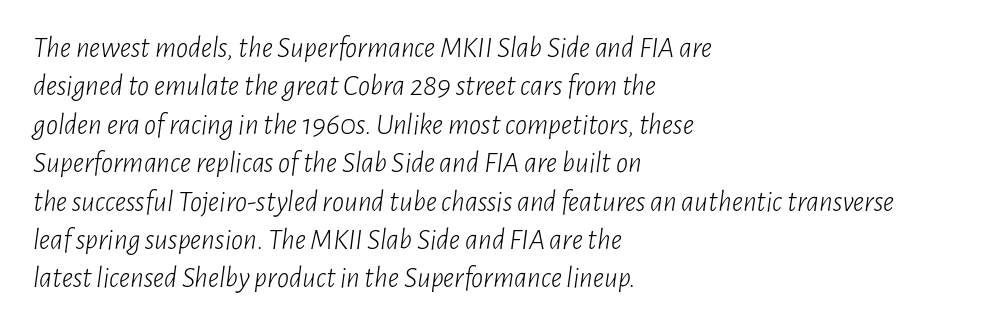
{"italic": "yes", "lean": "right", "slant_degrees": 7, "bold": "no", "weight": "light", "width": "condensed", "stroke_contrast": "low", "x_height": "medium", "monospaced": "no", "underline": "no", "align": "left", "line_spacing": "normal", "line_spacing_ratio": 1.28, "letter_spacing": "normal", "letter_spacing_em": 0.0, "glyph_px": 30}
